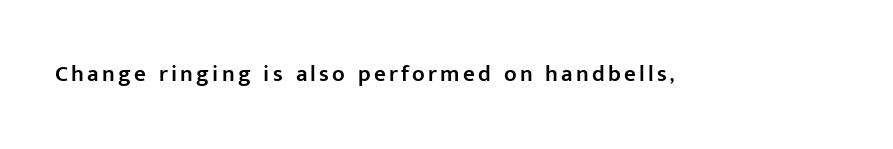
The image shows 23 px text type, upright; set not underlined.
